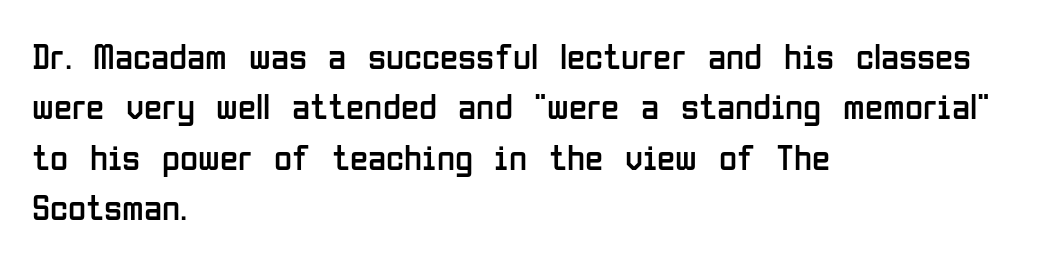
{"serif": "no", "italic": "no", "bold": "no", "weight": "regular", "width": "condensed", "stroke_contrast": "low", "x_height": "medium", "monospaced": "no", "underline": "no", "align": "left", "line_spacing": "normal", "line_spacing_ratio": 1.36, "letter_spacing": "normal", "letter_spacing_em": 0.0, "glyph_px": 37}
